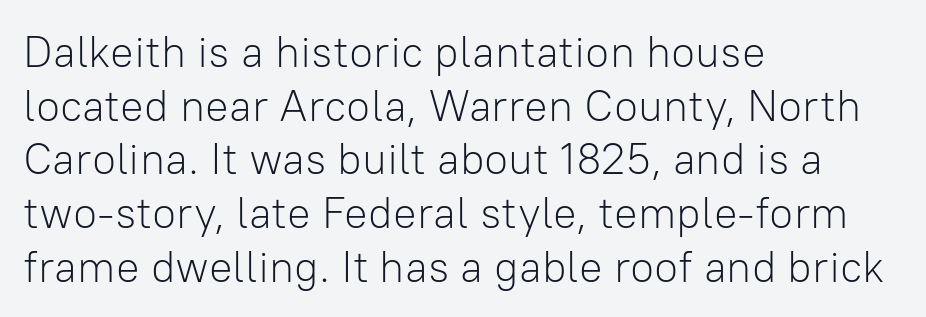
The letters advance in unequal steps, a hallmark of proportional type. The characters display no serif detailing; their extremities are plain. The lines are quadded left. No extra ink here — the face is not bold. A clean baseline with only descenders dipping below it.
